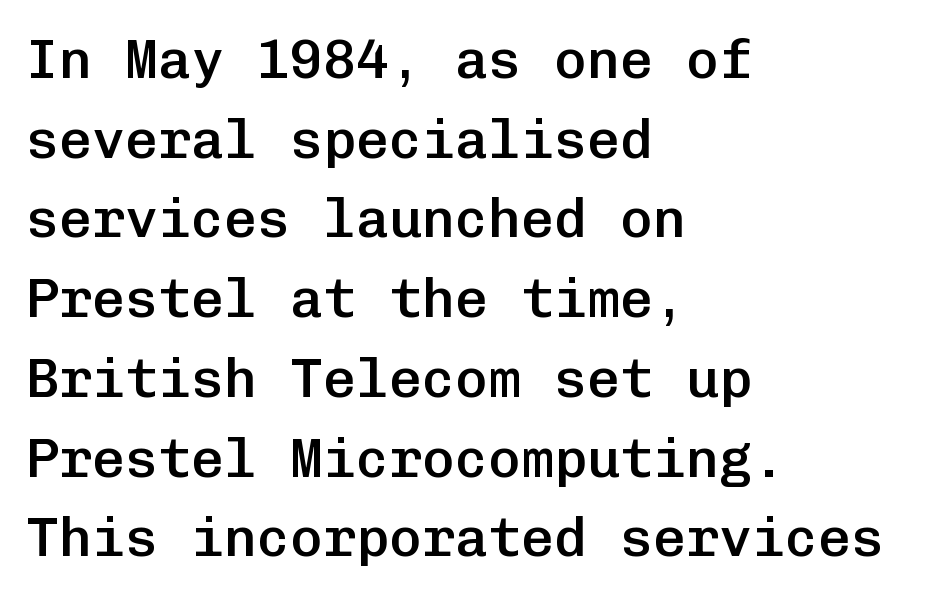
The typography opts for an upright posture over an oblique one. Leading matches the norm, producing a regular column. Each letter, wide or thin by design, is forced into the same width here. Default kerning and tracking; the words read as compact shapes. Left-aligned paragraph, ragged on the right. How heavy is the stroke? Medium-heavy — a semibold, shy of bold.
